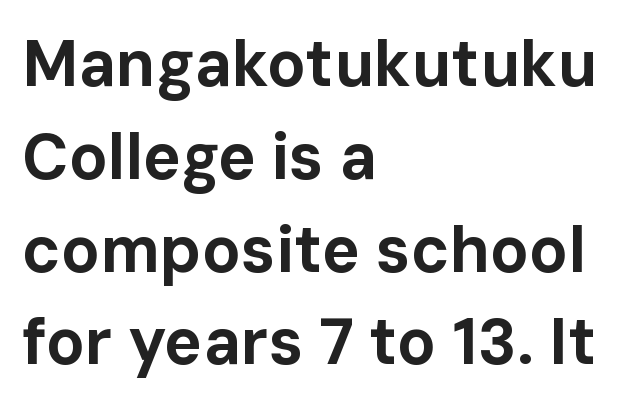
The image shows 64 px bold sans-serif type, upright; set left-aligned, normal line spacing (1.45x), normal letter spacing, not underlined; low stroke contrast and a medium x-height.
